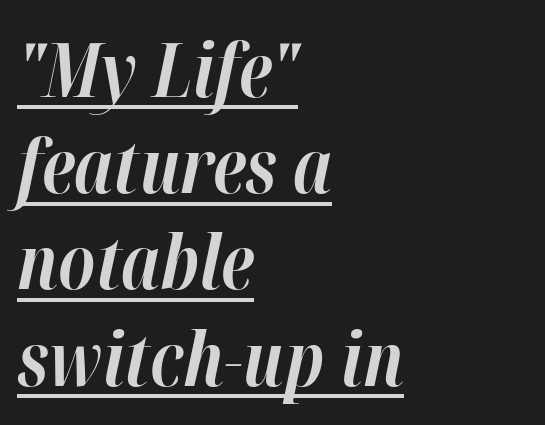
Q: Is the text bold? A: Yes.
Q: Is the text italic (slanted)? A: Yes, it leans right by about 12 degrees.
Q: Is the text underlined? A: Yes.
Q: How is the paragraph aligned? A: Left-aligned.
Q: Is the spacing between letters normal or unusually wide? A: Normal.
Q: Is the spacing between lines tight, normal or loose? A: Normal.
Q: Width (condensed, normal, or wide)? A: Normal.
Q: Stroke contrast? A: High.
Q: x-height? A: Medium.
Q: Monospaced? A: No.
